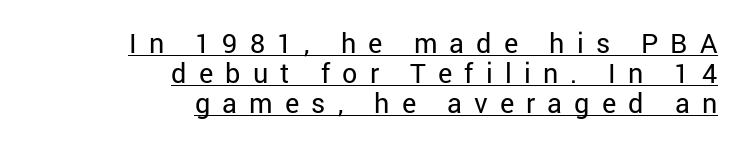
Q: Is the text bold? A: No.
Q: Is the text italic (slanted)? A: No, it is upright.
Q: Is the text underlined? A: Yes.
Q: How is the paragraph aligned? A: Right-aligned.
Q: Is the spacing between letters normal or unusually wide? A: Unusually wide.
Q: Is the spacing between lines tight, normal or loose? A: Tight.
